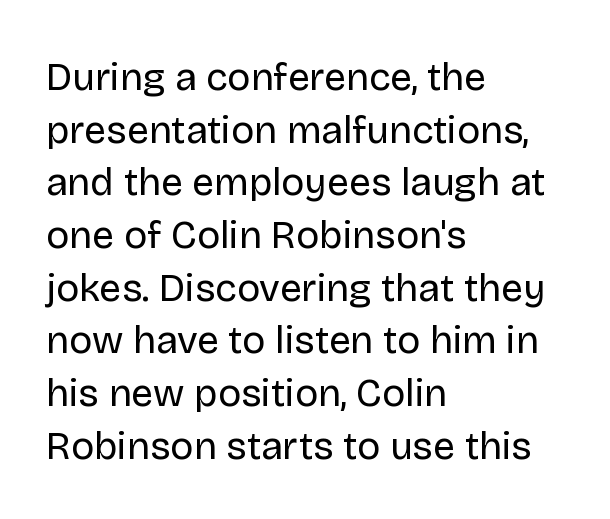
You could not count columns in this text — the font is proportionally spaced. Upright lettering throughout. Casual observation: everything's shoved over to the left. Just letters on the line, the space beneath them empty. The horizontal fit of the characters is conventional and even.
